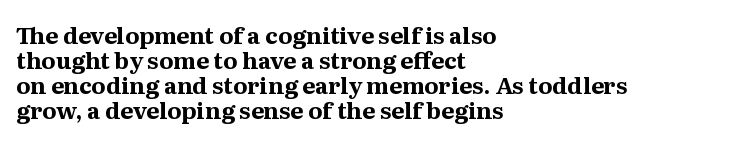
{"italic": "no", "bold": "yes", "underline": "no", "align": "left", "line_spacing": "tight", "line_spacing_ratio": 1.08, "letter_spacing": "normal", "letter_spacing_em": 0.0, "glyph_px": 23}
